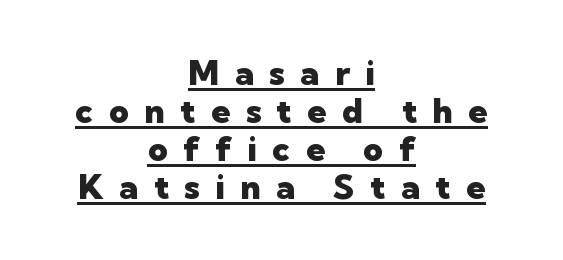
Q: Is the text bold? A: Yes.
Q: Is the text italic (slanted)? A: No, it is upright.
Q: Is the typeface a serif or a sans-serif typeface? A: Sans-serif.
Q: Is the text underlined? A: Yes.
Q: How is the paragraph aligned? A: Centered.
Q: Is the spacing between letters normal or unusually wide? A: Unusually wide.
Q: Is the spacing between lines tight, normal or loose? A: Tight.
Q: Width (condensed, normal, or wide)? A: Normal.
Q: Stroke contrast? A: Low.
Q: x-height? A: Medium.
Q: Monospaced? A: No.
